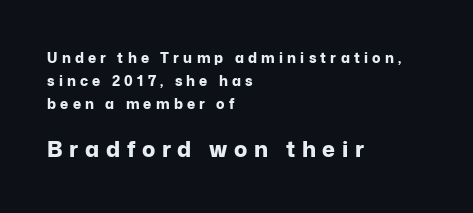
The image shows 22 px bold type, upright; set left-aligned, normal line spacing (1.63x), unusually wide letter spacing (+0.3 em), not underlined; the second (bottom) block is 1.57x larger.
